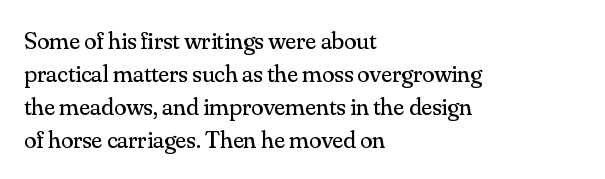
The setting favours the left margin, as ordinary paragraphs usually do. The letters stand upright; this is a roman face. Does the leading feel generous? No, just average. The passage shown has conventional tracking throughout. Each stroke keeps to a modest, everyday thickness or less.
